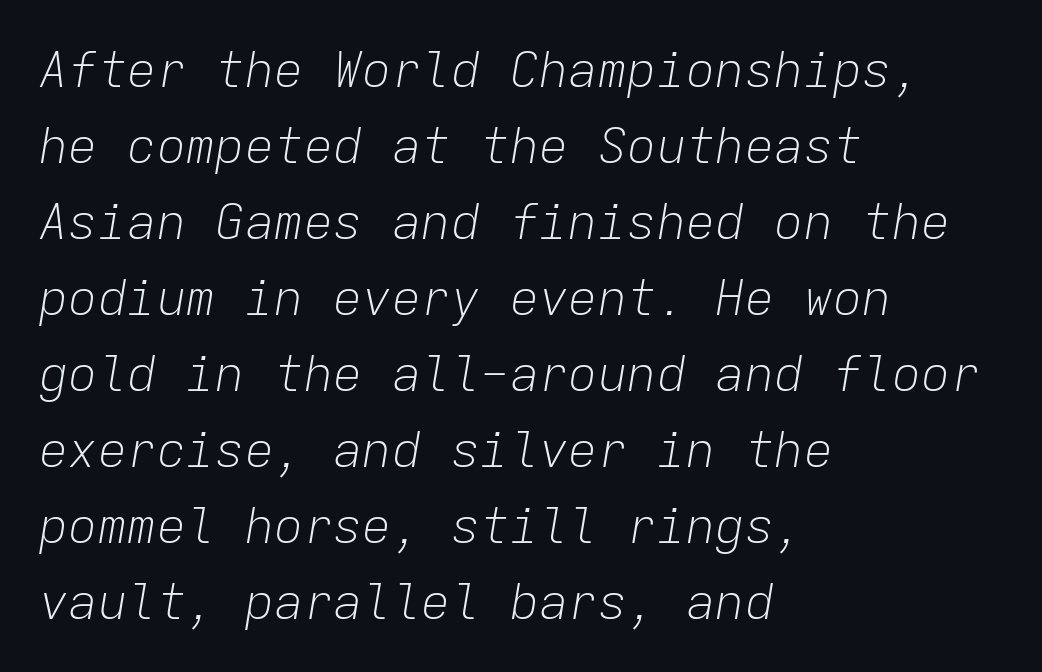
Q: Is the text bold? A: No.
Q: Is the text italic (slanted)? A: Yes, it leans right by about 9 degrees.
Q: Is the text underlined? A: No.
Q: How is the paragraph aligned? A: Left-aligned.
Q: Is the spacing between letters normal or unusually wide? A: Normal.
Q: Is the spacing between lines tight, normal or loose? A: Normal.
Q: Width (condensed, normal, or wide)? A: Normal.
Q: Stroke contrast? A: Low.
Q: x-height? A: Medium.
Q: Monospaced? A: Yes.
